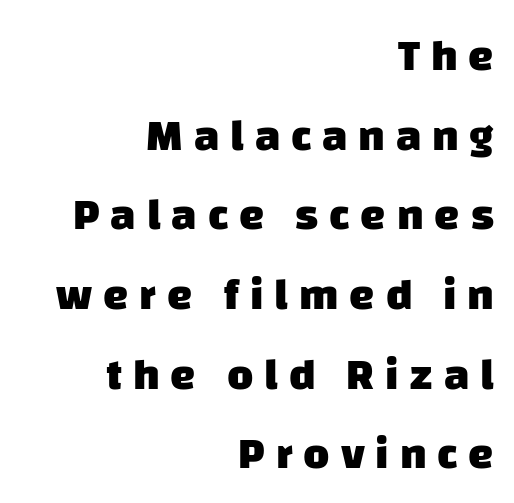
{"serif": "no", "bold": "yes", "weight": "heavy", "width": "normal", "stroke_contrast": "low", "x_height": "large", "monospaced": "no", "underline": "no", "align": "right", "line_spacing_ratio": 1.77, "letter_spacing": "wide", "letter_spacing_em": 0.24, "glyph_px": 45}
